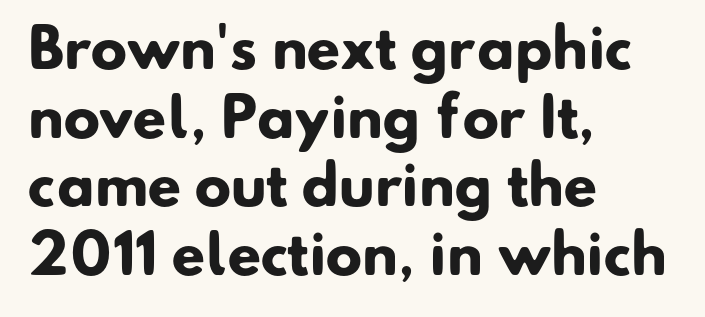
Q: Is the text bold? A: Yes.
Q: Is the typeface a serif or a sans-serif typeface? A: Sans-serif.
Q: Is the text underlined? A: No.
Q: How is the paragraph aligned? A: Left-aligned.
Q: Is the spacing between letters normal or unusually wide? A: Normal.
Q: Is the spacing between lines tight, normal or loose? A: Normal.
Q: Width (condensed, normal, or wide)? A: Normal.
Q: Stroke contrast? A: Low.
Q: x-height? A: Small.
Q: Monospaced? A: No.
